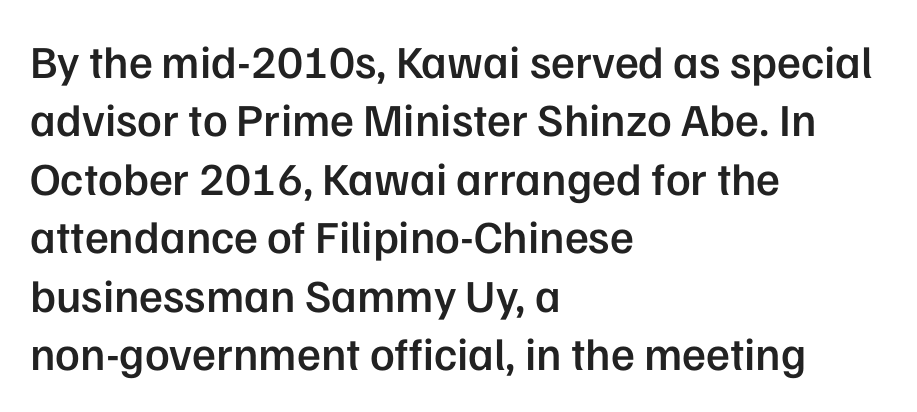
Slightly chunky letters — semibold, I'd say, not full bold. Regarding leading, the lines here are spaced in the standard way. Think of a printed novel: that variable character pitch is what you see here. Quick note: not italic, upright. Descenders are the only things crossing below the line. Standard letterfit; no display-style spreading of the glyphs.
